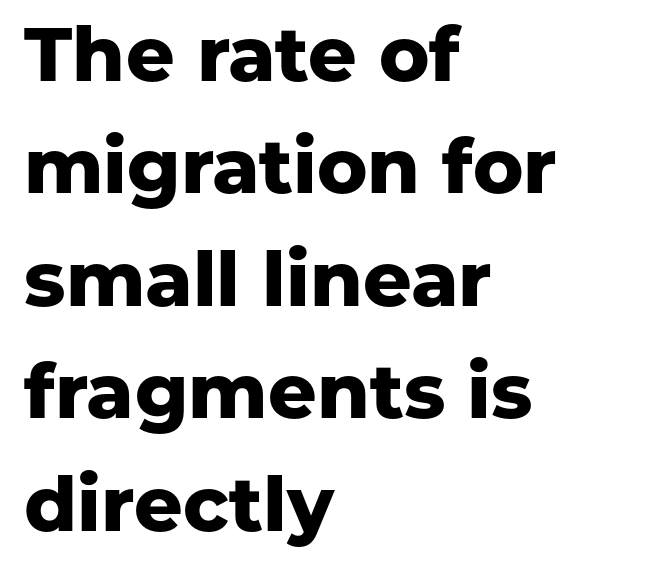
The image shows 76 px heavy sans-serif type, upright; set left-aligned, normal line spacing (1.48x), normal letter spacing, not underlined; low stroke contrast and a medium x-height.
